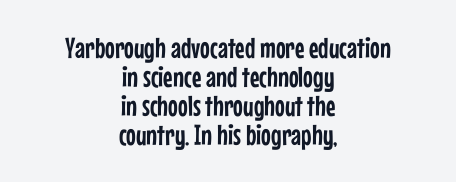
Regarding serifs, this sample does without them. Inter-character spacing is left at the font's built-in metrics. Varying glyph widths throughout — classic text-font behaviour. Characters remain perfectly vertical along every line.
